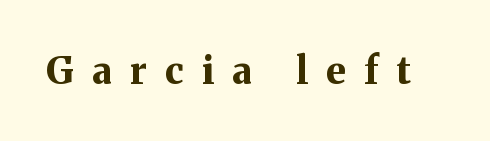
{"serif": "yes", "italic": "no", "bold": "yes", "weight": "bold", "width": "normal", "stroke_contrast": "medium", "x_height": "medium", "monospaced": "no", "underline": "no", "letter_spacing": "wide", "letter_spacing_em": 0.48, "glyph_px": 38}
